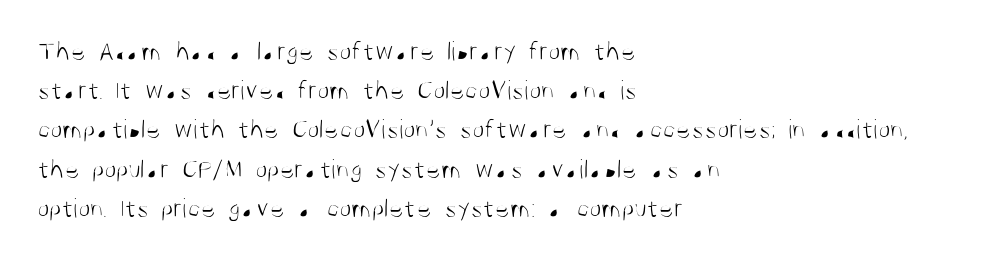
{"serif": "no", "italic": "no", "bold": "no", "weight": "light", "width": "condensed", "stroke_contrast": "medium", "x_height": "large", "monospaced": "no", "underline": "no", "align": "left", "line_spacing": "normal", "line_spacing_ratio": 1.4, "letter_spacing": "normal", "letter_spacing_em": 0.0, "glyph_px": 28}
